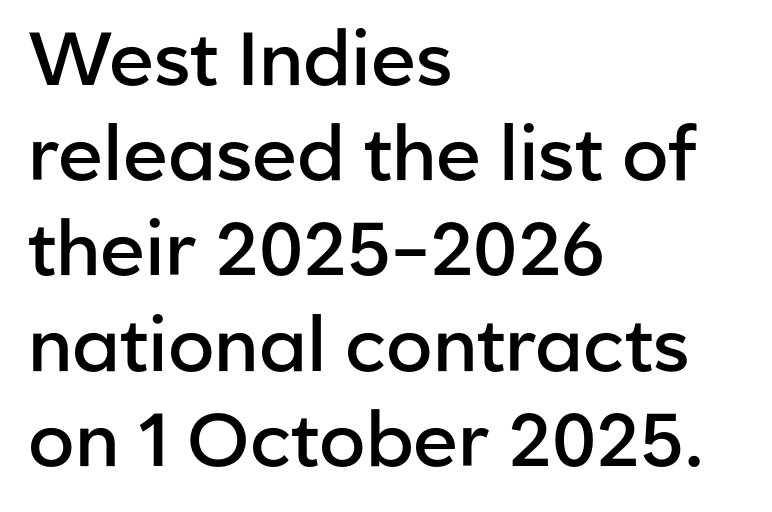
Letterform terminals end flat and unadorned throughout the passage. Anything drawn beneath the words? Only blank space. The face used here is proportionally spaced, like ordinary book or web type. The rag falls on the right side of this text block. Inter-character spacing is left at the font's built-in metrics. Does the leading feel generous? No, just average.
